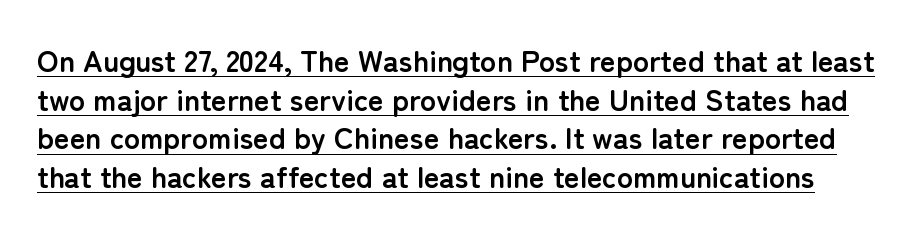
The image shows 30 px semibold sans-serif type, upright; set normal line spacing (1.29x), normal letter spacing, underlined; low stroke contrast and a medium x-height.
